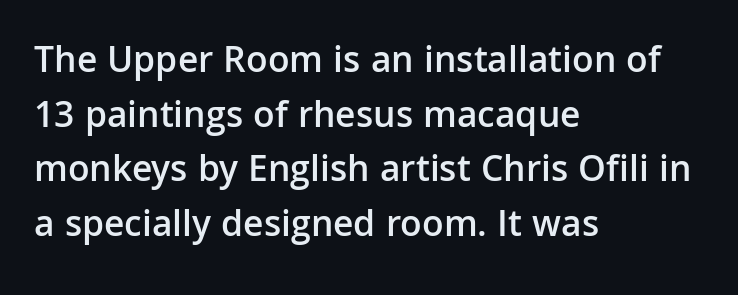
Nobody touched the tracking dial on this one. As a designer I'd log this as weight 600, semibold. Alignment: flush left. Style check: upright. Does the type have serifs? No, each stem ends abruptly.
